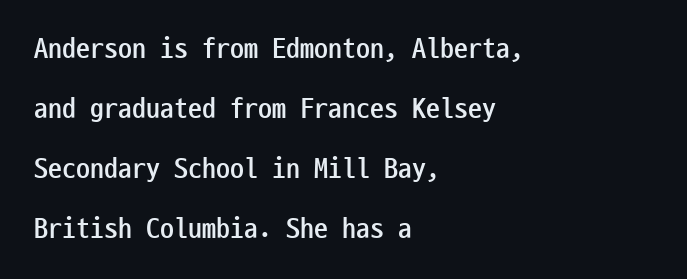
{"serif": "no", "italic": "no", "bold": "yes", "weight": "semibold", "width": "condensed", "stroke_contrast": "low", "x_height": "medium", "monospaced": "yes", "underline": "no", "align": "left", "line_spacing": "loose", "line_spacing_ratio": 2.14, "letter_spacing": "normal", "letter_spacing_em": 0.0, "glyph_px": 28}
